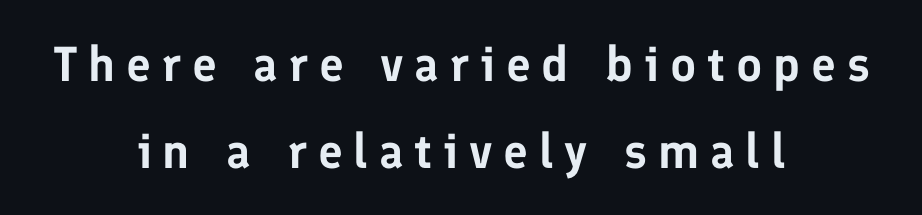
{"serif": "no", "italic": "no", "width": "normal", "stroke_contrast": "low", "x_height": "medium", "monospaced": "no", "underline": "no", "align": "center", "line_spacing_ratio": 1.77, "letter_spacing": "wide", "letter_spacing_em": 0.22, "glyph_px": 49}
